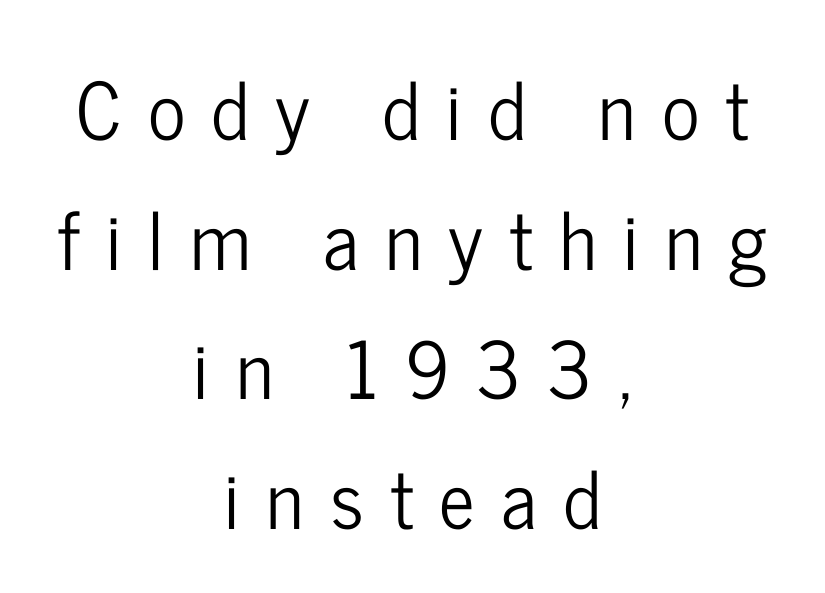
Q: Is the text italic (slanted)? A: No, it is upright.
Q: Is the typeface a serif or a sans-serif typeface? A: Sans-serif.
Q: Is the text underlined? A: No.
Q: How is the paragraph aligned? A: Centered.
Q: Is the spacing between letters normal or unusually wide? A: Unusually wide.
Q: Is the spacing between lines tight, normal or loose? A: Normal.
Q: Width (condensed, normal, or wide)? A: Condensed.
Q: Stroke contrast? A: Low.
Q: x-height? A: Medium.
Q: Monospaced? A: No.
